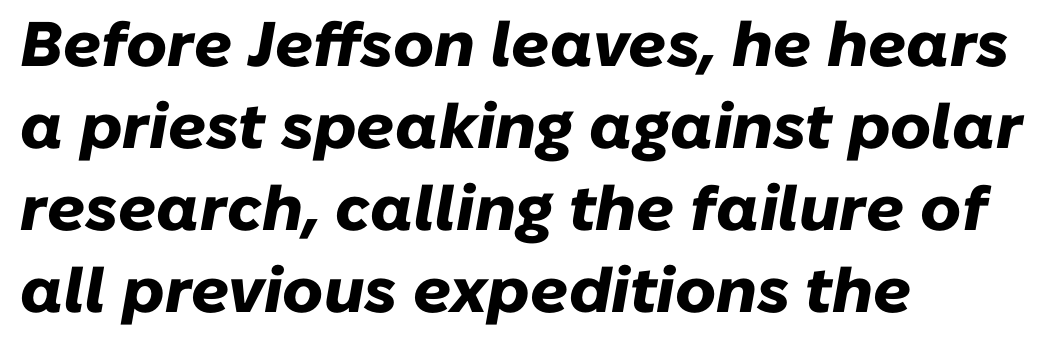
The image shows 63 px heavy type, italic (leaning right); set left-aligned, normal line spacing (1.3x), normal letter spacing, not underlined; low stroke contrast and a medium x-height.
